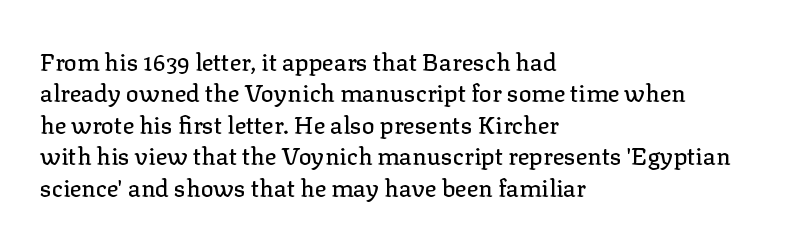
{"italic": "no", "underline": "no", "align": "left", "line_spacing": "normal", "line_spacing_ratio": 1.31, "letter_spacing": "normal", "letter_spacing_em": 0.0, "glyph_px": 24}
